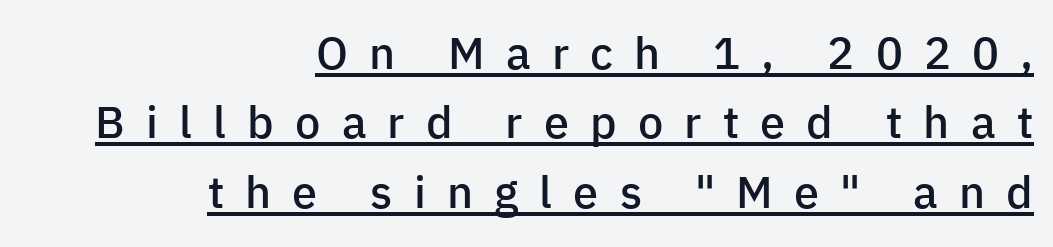
{"serif": "no", "italic": "no", "bold": "semi", "weight": "semibold", "width": "normal", "stroke_contrast": "low", "x_height": "medium", "monospaced": "no", "underline": "yes", "align": "right", "line_spacing": "normal", "line_spacing_ratio": 1.54, "letter_spacing": "wide", "letter_spacing_em": 0.47, "glyph_px": 45}
